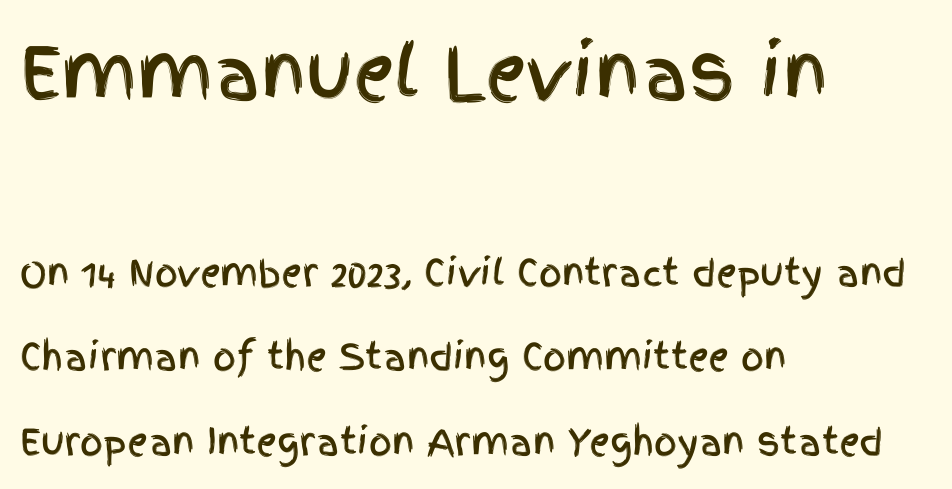
{"serif": "no", "italic": "no", "width": "condensed", "x_height": "large", "monospaced": "no", "underline": "no", "align": "left", "line_spacing": "loose", "line_spacing_ratio": 2.34, "letter_spacing": "normal", "letter_spacing_em": 0.0, "larger_block": "first", "size_ratio": 2.0, "glyph_px": 72}
